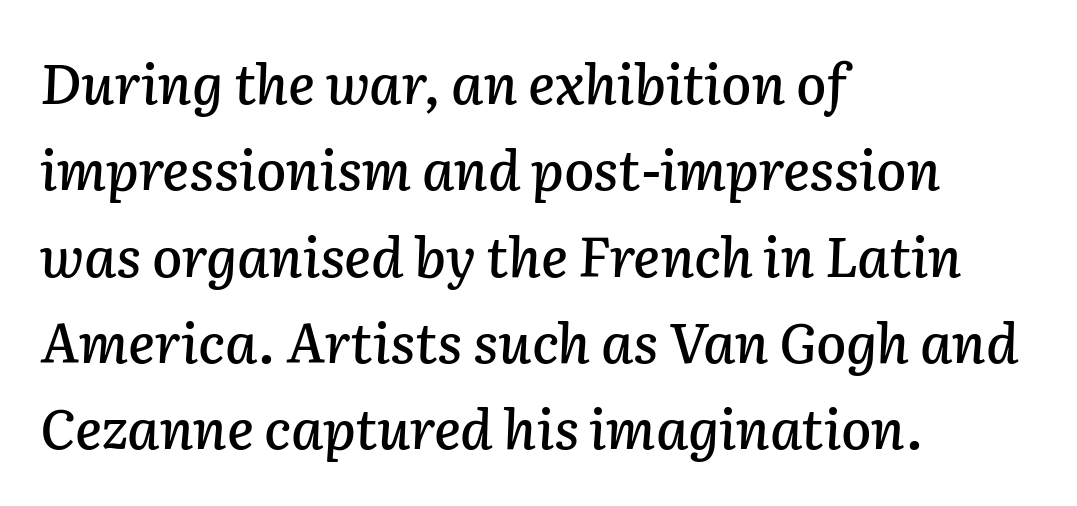
Q: Is the text italic (slanted)? A: Yes, it leans right by about 2 degrees.
Q: Is the text underlined? A: No.
Q: How is the paragraph aligned? A: Left-aligned.
Q: Is the spacing between letters normal or unusually wide? A: Normal.
Q: Is the spacing between lines tight, normal or loose? A: Normal.
Q: Width (condensed, normal, or wide)? A: Normal.
Q: Stroke contrast? A: Low.
Q: x-height? A: Medium.
Q: Monospaced? A: No.
